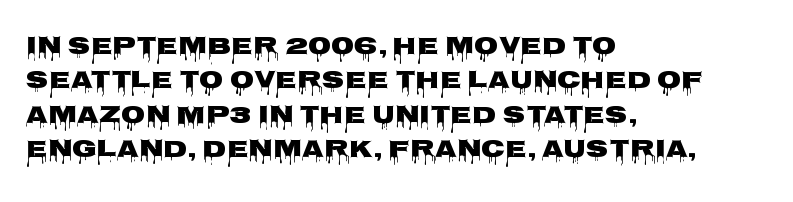
Plain, unruled lines of type. Italic: no, the glyphs are upright roman. The face used here has the dense, thick strokes of a bold. Compared with typical paragraphs, the rows here are spaced about the same. The paragraph has a hard left edge and a soft right edge. Here the glyphs are tracked normally, forming tight word shapes.
